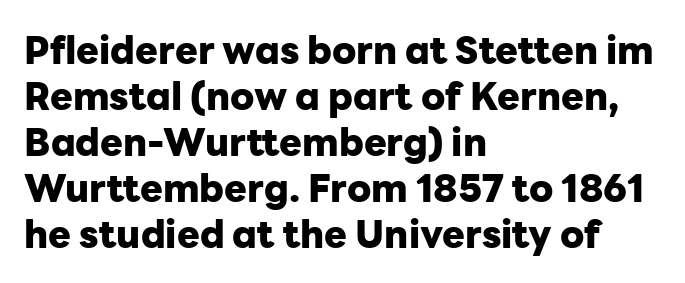
The image shows 38 px heavy sans-serif type, upright; set left-aligned, line spacing 1.21x, normal letter spacing, not underlined; low stroke contrast and a medium x-height.
